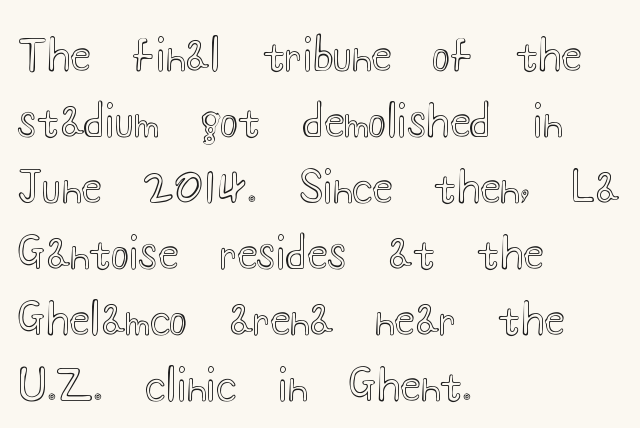
Q: Is the text italic (slanted)? A: No, it is upright.
Q: Is the text underlined? A: No.
Q: How is the paragraph aligned? A: Left-aligned.
Q: Is the spacing between letters normal or unusually wide? A: Normal.
Q: Is the spacing between lines tight, normal or loose? A: Normal.
Q: Width (condensed, normal, or wide)? A: Wide.
Q: x-height? A: Small.
Q: Monospaced? A: No.
